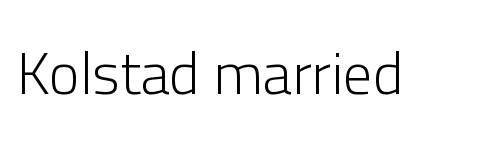
Q: Is the text bold? A: No.
Q: Is the text italic (slanted)? A: No, it is upright.
Q: Is the typeface a serif or a sans-serif typeface? A: Sans-serif.
Q: Is the text underlined? A: No.
Q: Is the spacing between letters normal or unusually wide? A: Normal.
Q: Width (condensed, normal, or wide)? A: Normal.
Q: Stroke contrast? A: Low.
Q: x-height? A: Medium.
Q: Monospaced? A: No.
